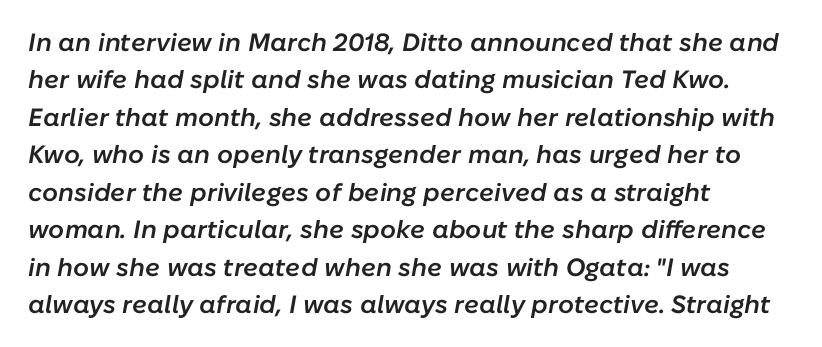
Notice how the stems are inclined rather than vertical — that's the hallmark of italics. Layout note: lines flush left. I'd describe the lettering as semibold — firm but not a full bold. Spacing between characters is what you'd get straight out of the box.
